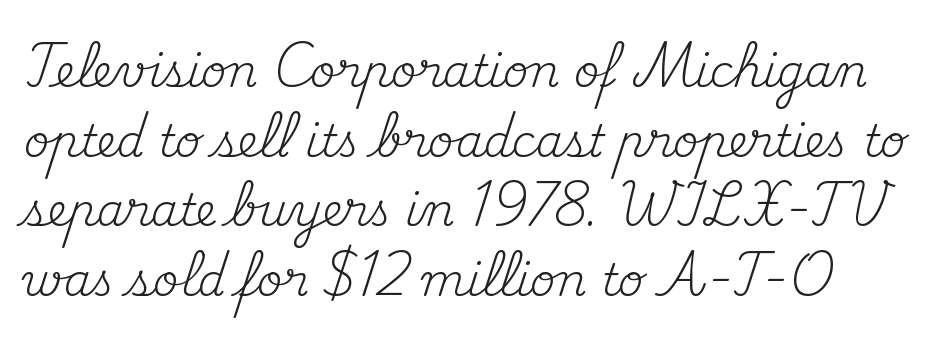
The image shows 44 px regular-weight serif type; set normal line spacing (1.58x), normal letter spacing, not underlined; medium stroke contrast and a small x-height.
